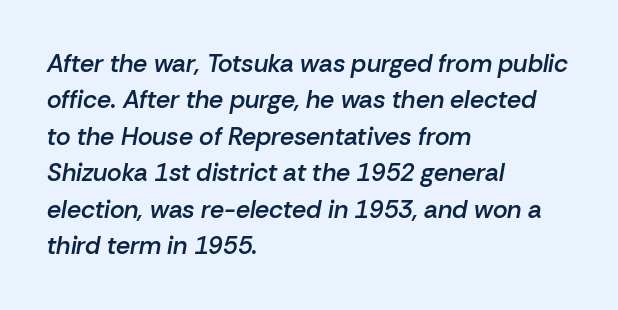
{"italic": "yes", "lean": "right", "slant_degrees": 10, "bold": "semi", "underline": "no", "align": "left", "line_spacing": "normal", "line_spacing_ratio": 1.46, "letter_spacing": "normal", "letter_spacing_em": 0.0, "glyph_px": 25}
